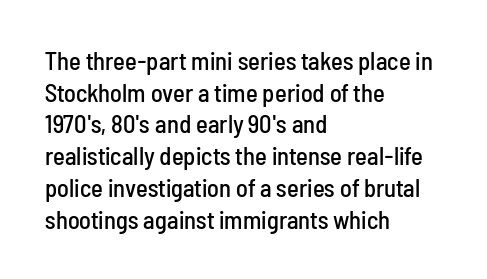
{"italic": "no", "underline": "no", "align": "left", "line_spacing": "normal", "line_spacing_ratio": 1.27, "letter_spacing": "normal", "letter_spacing_em": 0.0, "glyph_px": 25}
